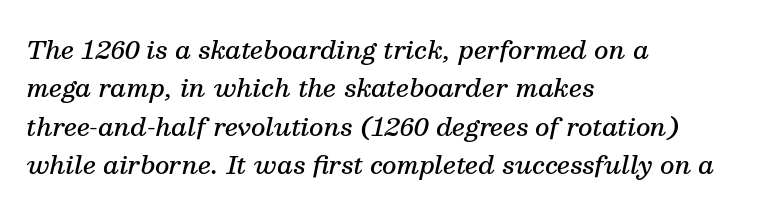
{"italic": "yes", "lean": "right", "slant_degrees": 13, "bold": "semi", "underline": "no", "align": "left", "line_spacing": "normal", "line_spacing_ratio": 1.54, "letter_spacing": "normal", "letter_spacing_em": 0.0, "glyph_px": 25}
